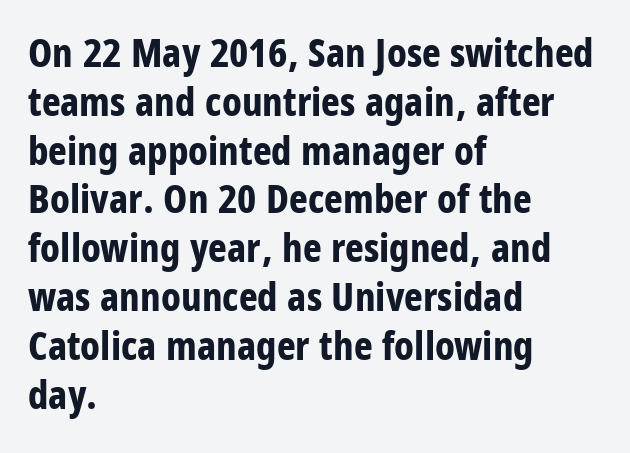
Caption: bold face, heavy strokes. Character widths vary here, with narrow letters taking less room than wide ones. The letterforms sit shoulder to shoulder at normal distance. Words float on clear page, feet unadorned.
